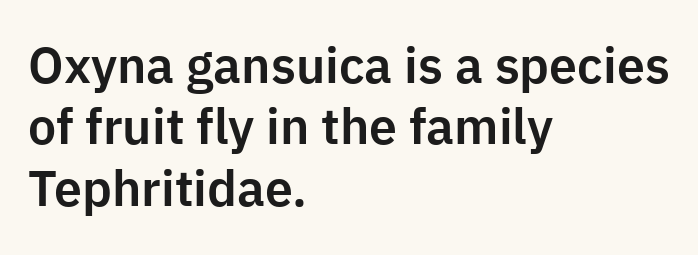
Q: Is the text italic (slanted)? A: No, it is upright.
Q: Is the typeface a serif or a sans-serif typeface? A: Sans-serif.
Q: Is the text underlined? A: No.
Q: How is the paragraph aligned? A: Left-aligned.
Q: Is the spacing between letters normal or unusually wide? A: Normal.
Q: Width (condensed, normal, or wide)? A: Normal.
Q: Stroke contrast? A: Low.
Q: x-height? A: Medium.
Q: Monospaced? A: No.
